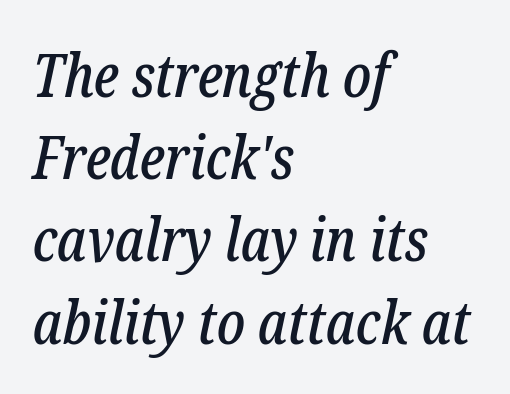
{"serif": "yes", "italic": "yes", "lean": "right", "slant_degrees": 12, "width": "condensed", "stroke_contrast": "low", "x_height": "medium", "monospaced": "no", "underline": "no", "align": "left", "line_spacing": "normal", "line_spacing_ratio": 1.37, "letter_spacing": "normal", "letter_spacing_em": 0.0, "glyph_px": 60}
